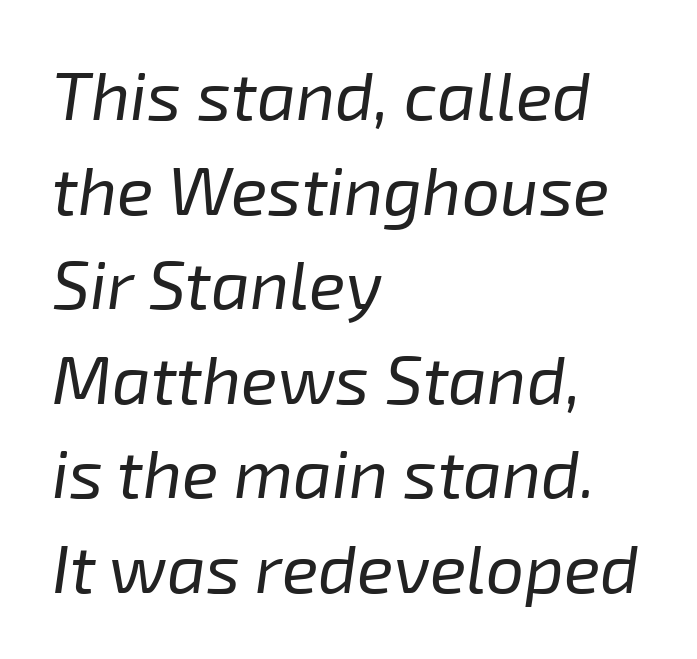
Visually the block forms a straight wall on the left and a jagged coastline on the right. In terms of posture, this sample is oblique. On a weight scale, this lands at 450 or below. Any mark beneath the type? The region is blank. These lines are rendered in a variable-pitch font.
